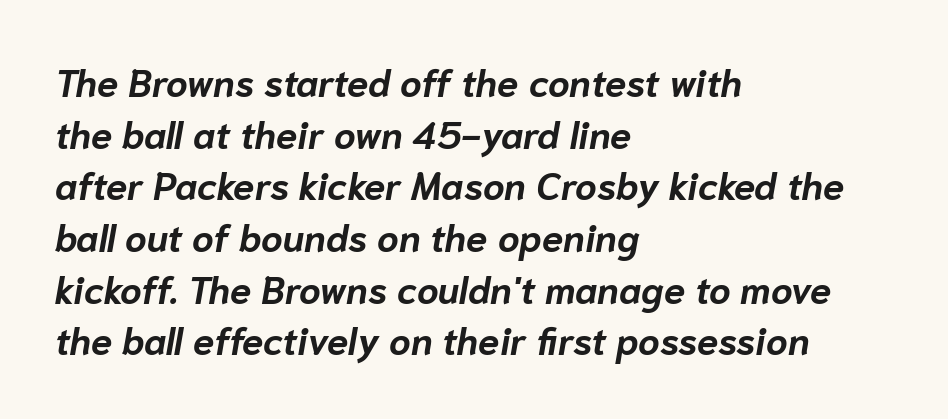
Q: Is the text bold? A: Yes.
Q: Is the text italic (slanted)? A: Yes, it leans right by about 10 degrees.
Q: Is the text underlined? A: No.
Q: How is the paragraph aligned? A: Left-aligned.
Q: Is the spacing between letters normal or unusually wide? A: Normal.
Q: Is the spacing between lines tight, normal or loose? A: Normal.
Q: Width (condensed, normal, or wide)? A: Normal.
Q: Stroke contrast? A: Low.
Q: x-height? A: Medium.
Q: Monospaced? A: No.
